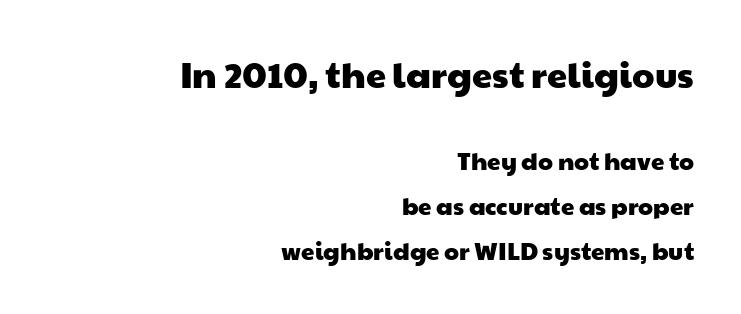
The rendering anchors every line to the right-hand side. The specimen omits any rule beneath the text block's lines. Examine the stroke ends and you'll find no serifs. Large over small — that's the arrangement of the two blocks here.
